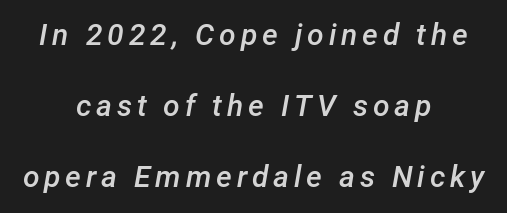
The image shows 30 px semibold type, italic (leaning right); set centered, loose line spacing (2.37x), not underlined; low stroke contrast and a medium x-height.
